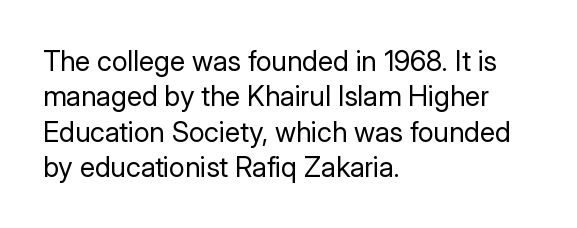
Each letter's strokes conclude bluntly, with no projecting serifs. Line starts are locked; line ends wander. This reads as an unemphasized weight, regular at the heaviest. Does extra space separate the letters? No, they use regular spacing.
